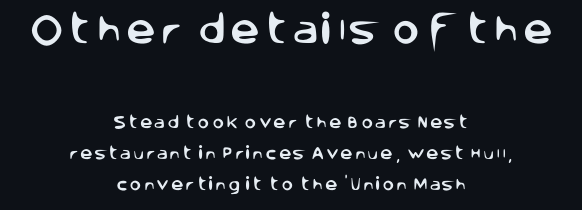
The image shows 33 px sans-serif type, upright; set centered, loose line spacing (2.23x), not underlined; the first (top) block is 2.36x larger; low stroke contrast and a large x-height.
